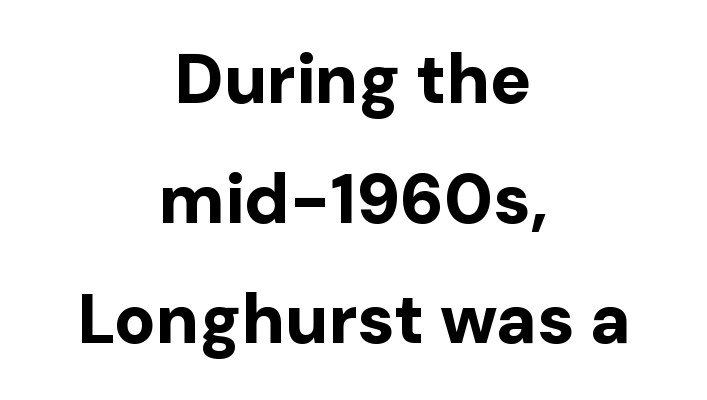
A clean baseline with only descenders dipping below it. Style check: upright. Nothing sits at the stroke ends, so this counts as sans-serif. The compositor balanced each line on the midline. A typesetter would call this zero additional tracking.
